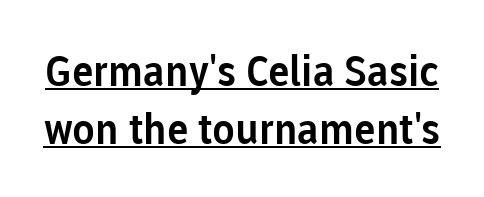
Q: Is the text italic (slanted)? A: No, it is upright.
Q: Is the typeface a serif or a sans-serif typeface? A: Sans-serif.
Q: Is the text underlined? A: Yes.
Q: Is the spacing between letters normal or unusually wide? A: Normal.
Q: Is the spacing between lines tight, normal or loose? A: Normal.
Q: Width (condensed, normal, or wide)? A: Normal.
Q: Stroke contrast? A: Low.
Q: x-height? A: Medium.
Q: Monospaced? A: No.
